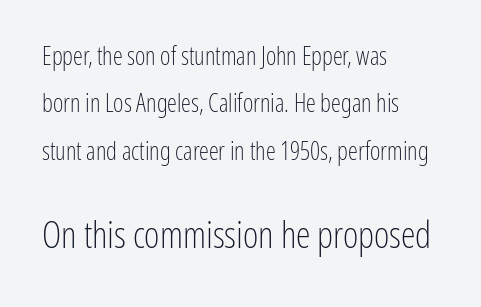
Nope, no serifs anywhere on these letters. The letters stand upright; this is a roman face. Stroke mass is kept to a normal reading level or below. Is the lower block the larger one? Yes — the lower block carries the bigger type. A classic flush-left, rag-right setting is used for this passage. Has an underline been added? It has not.
